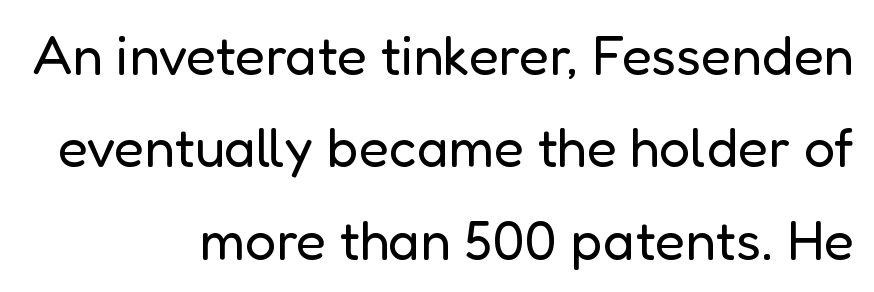
Short and long lines alike share a common ending point at right. Standard letterfit; no display-style spreading of the glyphs. Nope, no serifs anywhere on these letters. The typesetting does not lean heavy: it is not bold. A roman cut, with each character standing at attention. Vertical spacing — default.
